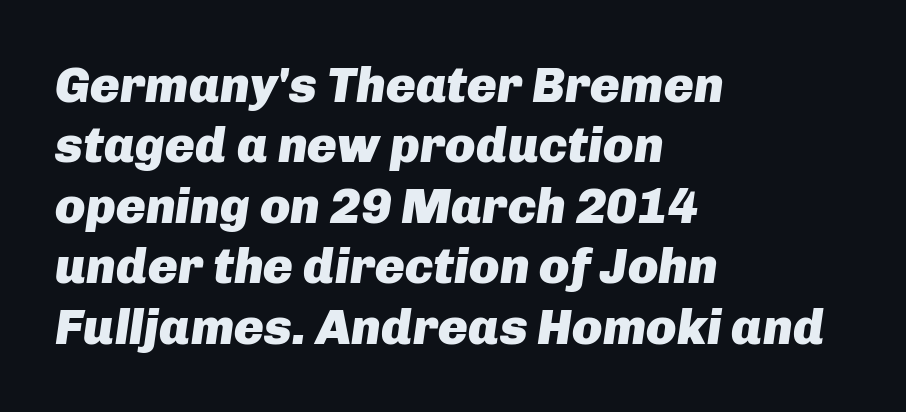
{"italic": "yes", "lean": "right", "slant_degrees": 8, "bold": "yes", "weight": "heavy", "width": "normal", "stroke_contrast": "low", "x_height": "medium", "monospaced": "no", "underline": "no", "align": "left", "line_spacing_ratio": 1.21, "letter_spacing": "normal", "letter_spacing_em": 0.0, "glyph_px": 50}
